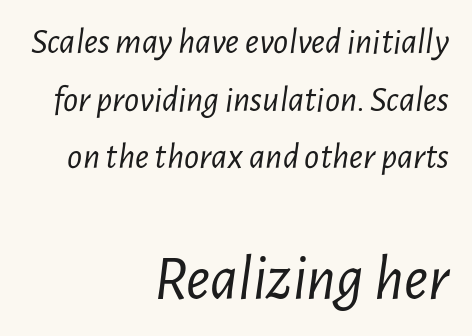
Q: Is the text bold? A: No.
Q: Is the text italic (slanted)? A: Yes, it leans right by about 7 degrees.
Q: Is the text underlined? A: No.
Q: How is the paragraph aligned? A: Right-aligned.
Q: Is the spacing between letters normal or unusually wide? A: Normal.
Q: Is the spacing between lines tight, normal or loose? A: Normal.
Q: Which block of text is set in a larger size, the first (top) or the second (bottom)? A: The second (bottom) one.
Q: Width (condensed, normal, or wide)? A: Condensed.
Q: Stroke contrast? A: Low.
Q: x-height? A: Medium.
Q: Monospaced? A: No.
